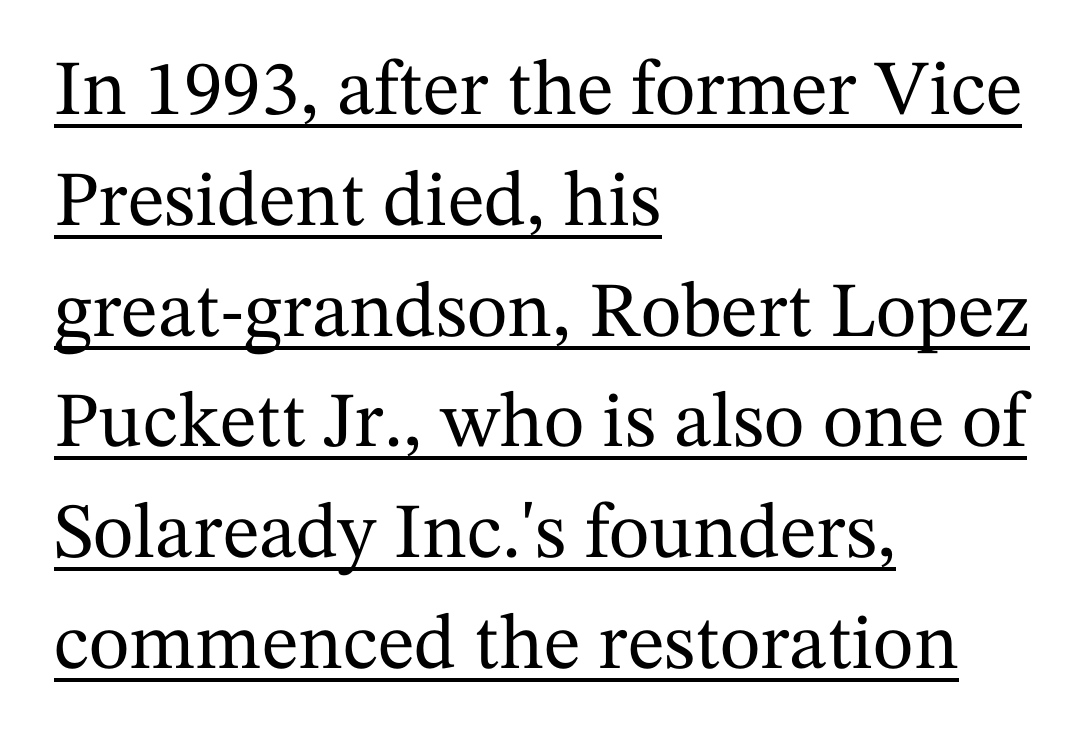
{"serif": "yes", "italic": "no", "width": "normal", "stroke_contrast": "medium", "x_height": "medium", "monospaced": "no", "underline": "yes", "align": "left", "line_spacing": "normal", "line_spacing_ratio": 1.42, "letter_spacing": "normal", "letter_spacing_em": 0.0, "glyph_px": 78}
